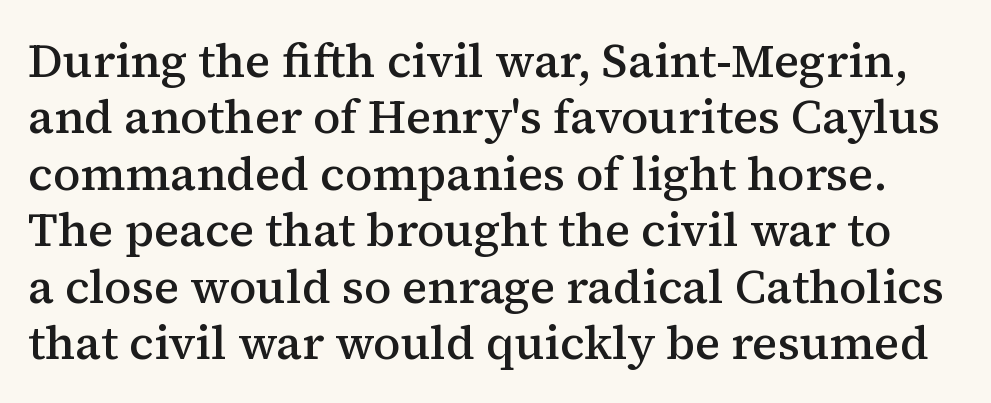
Q: Is the text bold? A: Semi-bold.
Q: Is the text italic (slanted)? A: No, it is upright.
Q: Is the typeface a serif or a sans-serif typeface? A: Serif.
Q: Is the text underlined? A: No.
Q: Is the spacing between letters normal or unusually wide? A: Normal.
Q: Width (condensed, normal, or wide)? A: Normal.
Q: Stroke contrast? A: Medium.
Q: x-height? A: Medium.
Q: Monospaced? A: No.
